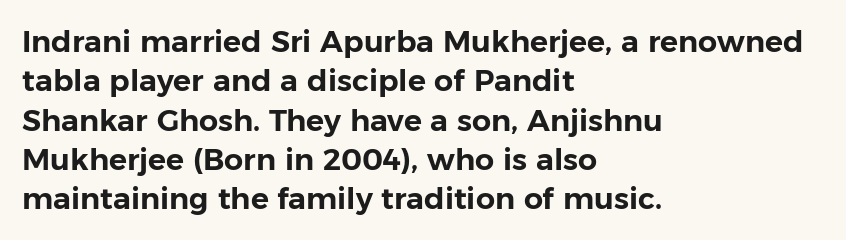
The image shows 30 px sans-serif type, upright; set left-aligned, normal line spacing (1.31x), normal letter spacing, not underlined; low stroke contrast and a medium x-height.
